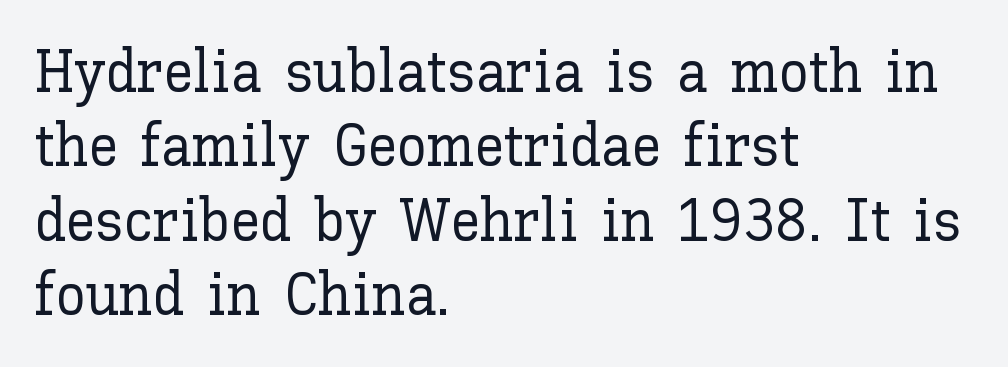
Bare-footed words on every line. The rendering uses natural spacing where letterforms have individual widths. The rendering anchors every line to the left-hand side. Observe the ordinary spacing: letters are neighbours, not strangers. Does the lettering tilt? It doesn't — this is upright.
